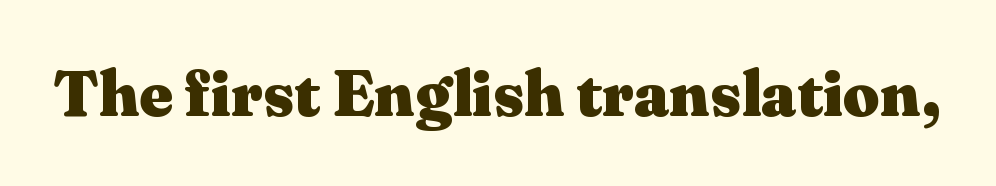
The image shows 64 px heavy, wide serif type, upright; set normal letter spacing, not underlined; medium stroke contrast and a medium x-height.
